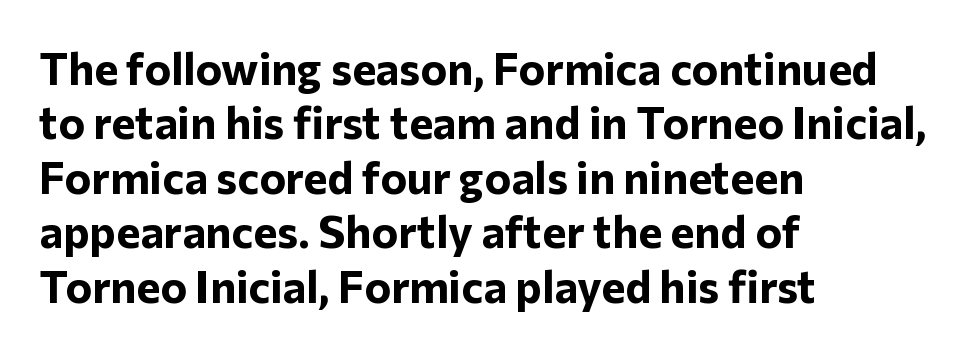
Q: Is the text bold? A: Yes.
Q: Is the text italic (slanted)? A: No, it is upright.
Q: Is the typeface a serif or a sans-serif typeface? A: Sans-serif.
Q: Is the text underlined? A: No.
Q: How is the paragraph aligned? A: Left-aligned.
Q: Is the spacing between letters normal or unusually wide? A: Normal.
Q: Width (condensed, normal, or wide)? A: Normal.
Q: Stroke contrast? A: Low.
Q: x-height? A: Medium.
Q: Monospaced? A: No.
